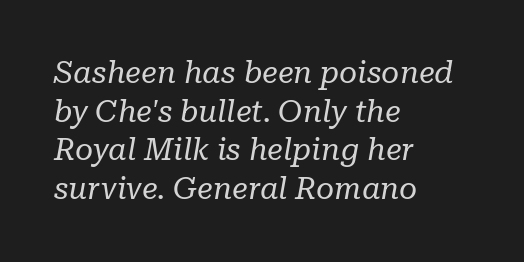
The image shows 31 px regular-weight serif type, italic (leaning right); set left-aligned, normal line spacing (1.25x), normal letter spacing, not underlined; low stroke contrast and a medium x-height.
